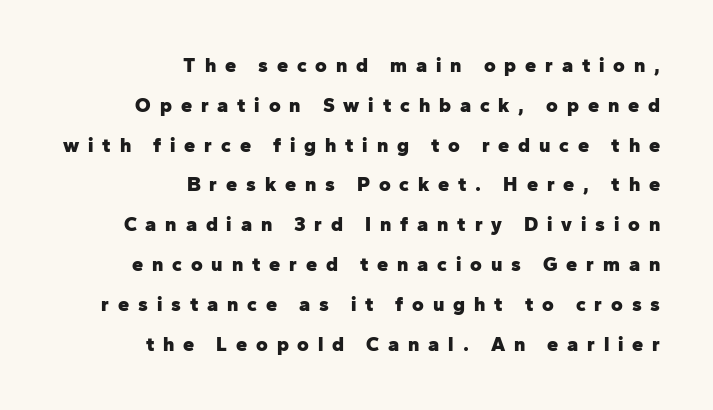
The image shows 20 px bold type, upright; set right-aligned, loose line spacing (1.99x), unusually wide letter spacing (+0.44 em), not underlined.
